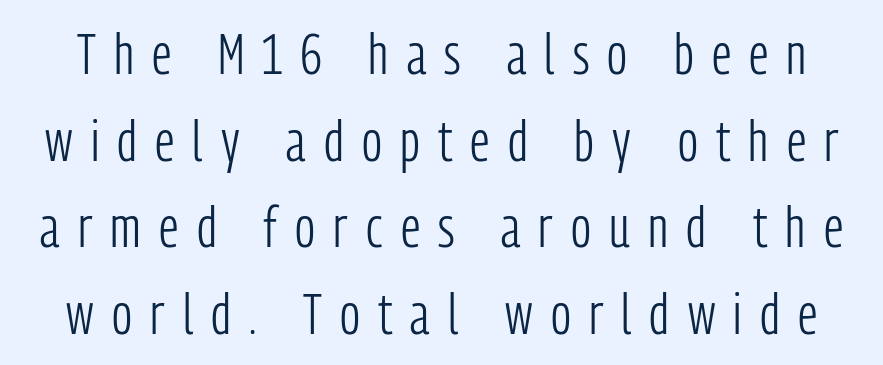
The image shows 57 px light, condensed sans-serif type, upright; set normal line spacing (1.52x), unusually wide letter spacing (+0.32 em), not underlined; low stroke contrast and a medium x-height.
